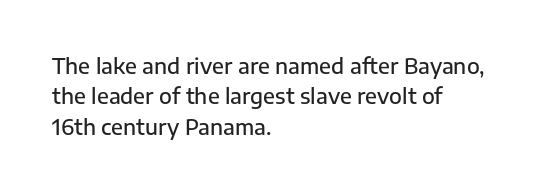
Inter-character spacing is left at the font's built-in metrics. Posture: straight, roman, zero tilt. These lines carry some extra weight — a demibold, not a full bold. The paragraph has a hard left edge and a soft right edge. Regular leading. Decoration check: the copy has no underline.
